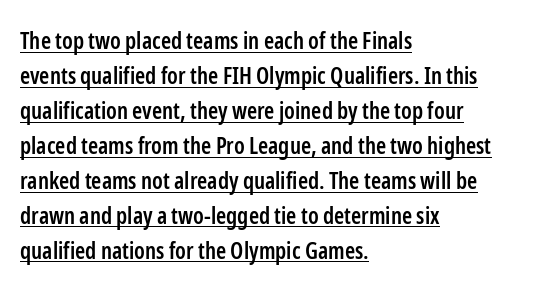
Q: Is the text bold? A: Semi-bold.
Q: Is the text italic (slanted)? A: No, it is upright.
Q: Is the text underlined? A: Yes.
Q: How is the paragraph aligned? A: Left-aligned.
Q: Is the spacing between letters normal or unusually wide? A: Normal.
Q: Is the spacing between lines tight, normal or loose? A: Normal.
